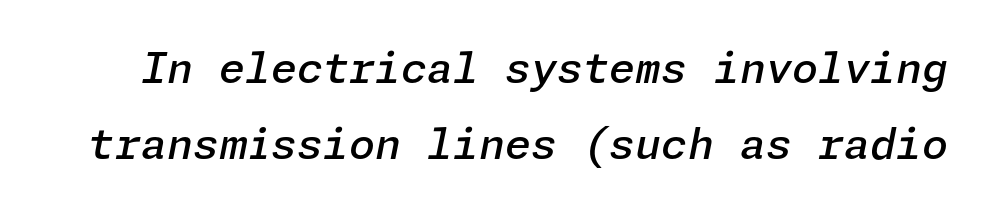
{"italic": "yes", "lean": "right", "slant_degrees": 11, "bold": "semi", "weight": "semibold", "width": "normal", "stroke_contrast": "low", "x_height": "medium", "underline": "no", "line_spacing_ratio": 1.82, "letter_spacing": "normal", "letter_spacing_em": 0.0, "glyph_px": 42}
